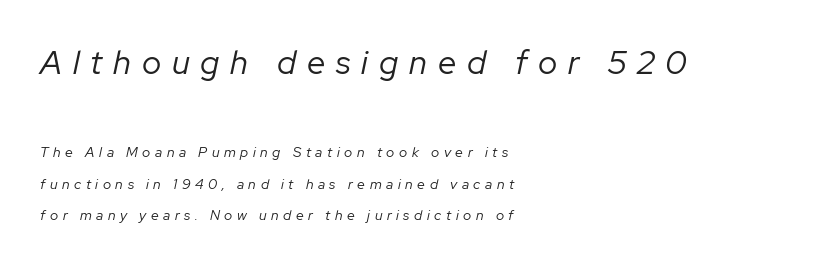
Q: Is the text bold? A: No.
Q: Is the text italic (slanted)? A: Yes, it leans right by about 12 degrees.
Q: Is the text underlined? A: No.
Q: How is the paragraph aligned? A: Left-aligned.
Q: Is the spacing between letters normal or unusually wide? A: Unusually wide.
Q: Is the spacing between lines tight, normal or loose? A: Loose.
Q: Which block of text is set in a larger size, the first (top) or the second (bottom)? A: The first (top) one.
Q: Width (condensed, normal, or wide)? A: Normal.
Q: Stroke contrast? A: Low.
Q: x-height? A: Medium.
Q: Monospaced? A: No.
